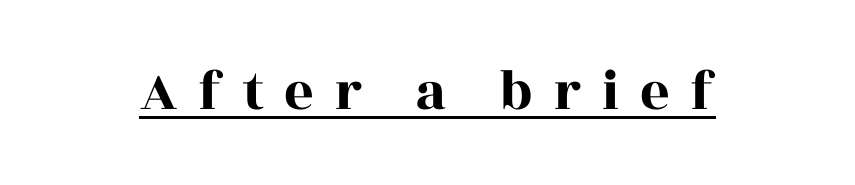
Each word looks stretched out because of the extra space between its letters. Observe the serifs anchoring each vertical stroke in this sample. Varying glyph widths throughout — classic text-font behaviour. Notice how a bar underscores the lettering throughout. The lettering holds an erect, upright posture throughout.
